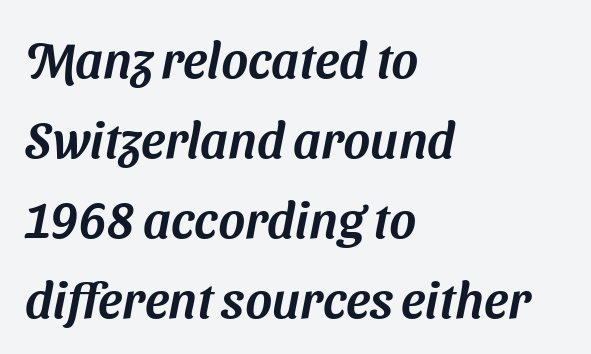
The image shows 51 px sans-serif type; set left-aligned, normal line spacing (1.57x), normal letter spacing, not underlined; medium stroke contrast and a medium x-height.
